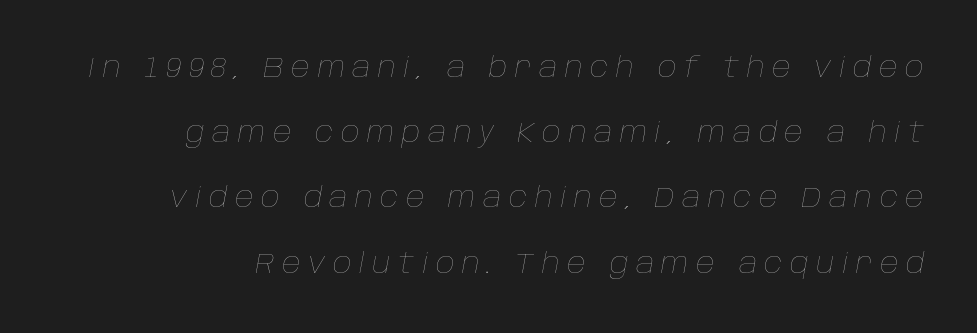
The foot of each line stays bare and open. Style check: oblique. The designer dialed line spacing up above the default. The line texture is sparse and dotted thanks to wide tracking.
